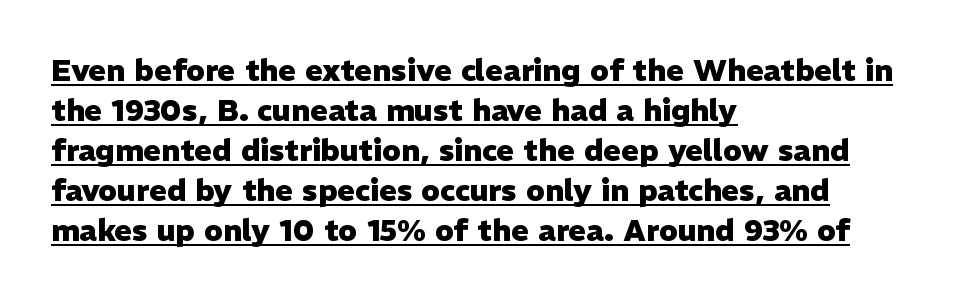
You could call the tracking neutral — neither tight nor loose. These characters rest on top of a visible drawn line. You'd pick this weight for a headline — it's a proper bold. Typeset ragged right — the left edge is the straight one.
